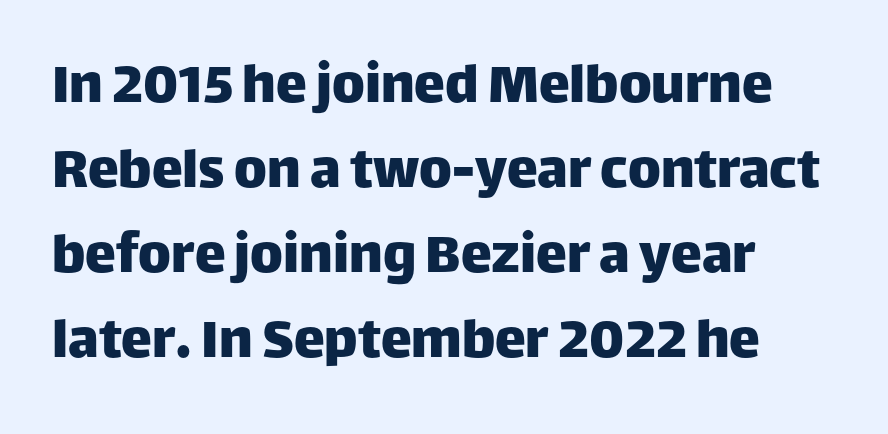
{"serif": "no", "italic": "no", "width": "normal", "stroke_contrast": "low", "x_height": "large", "monospaced": "no", "underline": "no", "align": "left", "line_spacing": "normal", "line_spacing_ratio": 1.37, "letter_spacing": "normal", "letter_spacing_em": 0.0, "glyph_px": 62}
